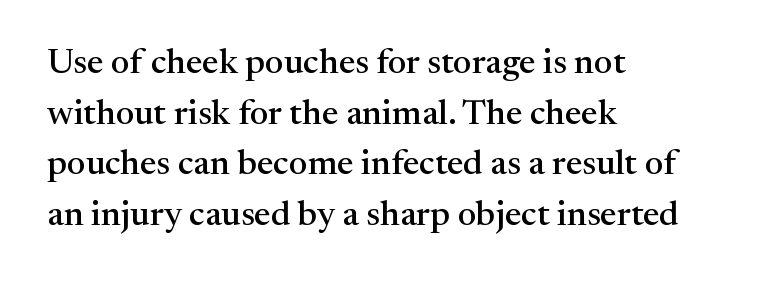
Interline gaps are of average width in this sample. Characters remain perfectly vertical along every line. These lines are composed in type with serifs. A bare baseline throughout the passage.
